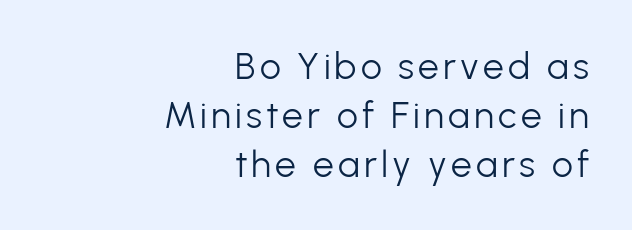
Summary of weight: not heavy and not bold. Typographically, this falls in the sans-serif category. The rendering uses natural spacing where letterforms have individual widths. A typesetter would mark this as roman, not italic.
